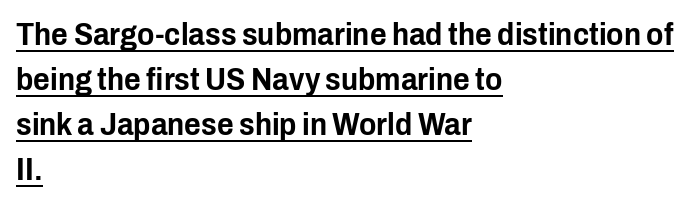
The image shows 32 px condensed sans-serif type, upright; set left-aligned, normal line spacing (1.41x), normal letter spacing, underlined; low stroke contrast and a medium x-height.
